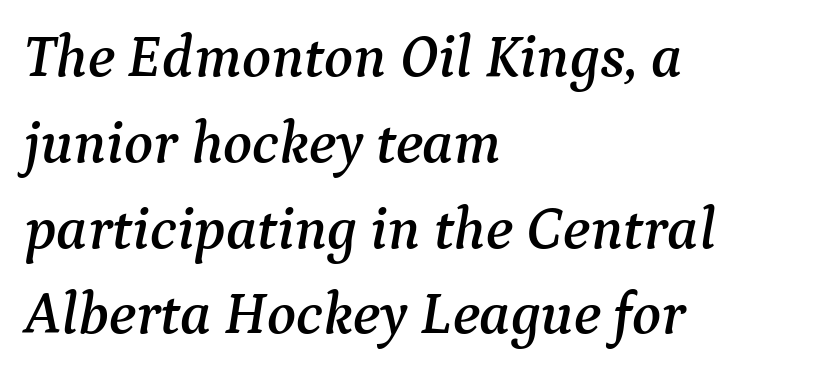
This rendering leaves character spacing at its baseline value. A student would call this left alignment; a typographer would say flush left, rag right. Interline gaps are of average width in this sample. This is serif lettering, the kind often seen in printed books. The words here are not underlined. The face used here is proportionally spaced, like ordinary book or web type.
